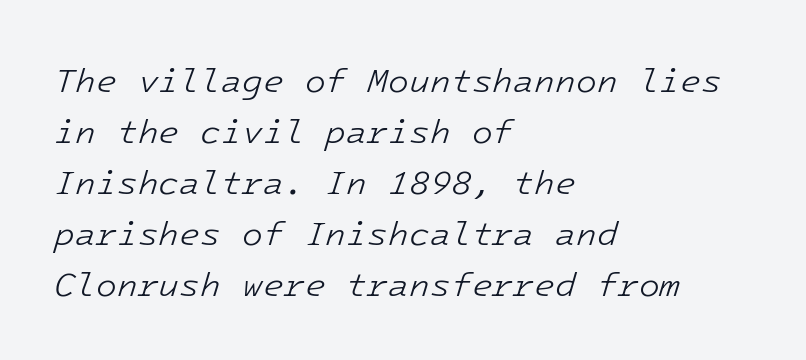
{"italic": "yes", "lean": "right", "slant_degrees": 16, "bold": "no", "weight": "light", "width": "normal", "stroke_contrast": "low", "x_height": "medium", "monospaced": "yes", "underline": "no", "align": "left", "line_spacing": "normal", "line_spacing_ratio": 1.5, "letter_spacing": "normal", "letter_spacing_em": 0.0, "glyph_px": 34}
